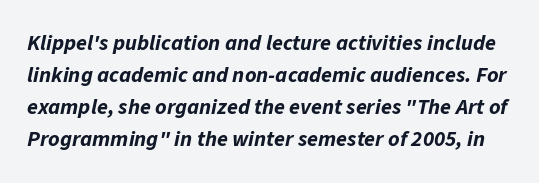
The rows are spaced the way most documents space them. I'd describe the lettering as bold — thick and assertive. There's an unmistakable incline to the writing here. Glyph-to-glyph distance matches everyday printed text.
